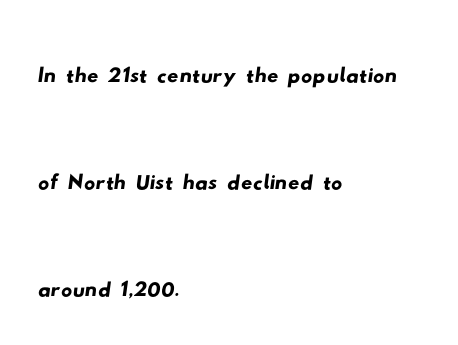
Q: Is the typeface a serif or a sans-serif typeface? A: Sans-serif.
Q: Is the text underlined? A: No.
Q: How is the paragraph aligned? A: Left-aligned.
Q: Is the spacing between letters normal or unusually wide? A: Normal.
Q: Is the spacing between lines tight, normal or loose? A: Loose.
Q: Width (condensed, normal, or wide)? A: Wide.
Q: Stroke contrast? A: Low.
Q: x-height? A: Small.
Q: Monospaced? A: No.
